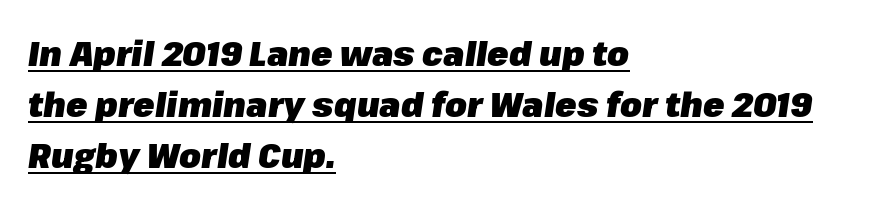
The image shows 35 px heavy type, italic (leaning right); set left-aligned, normal line spacing (1.46x), normal letter spacing, underlined; low stroke contrast and a medium x-height.
